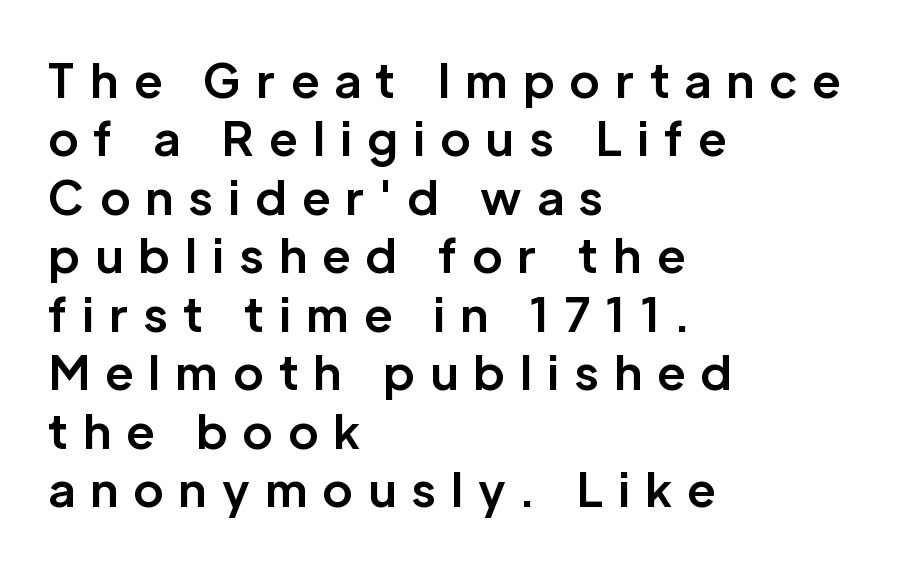
{"serif": "no", "italic": "no", "bold": "yes", "weight": "bold", "width": "normal", "stroke_contrast": "low", "x_height": "medium", "monospaced": "no", "underline": "no", "align": "left", "line_spacing": "normal", "line_spacing_ratio": 1.27, "letter_spacing": "wide", "letter_spacing_em": 0.33, "glyph_px": 46}
